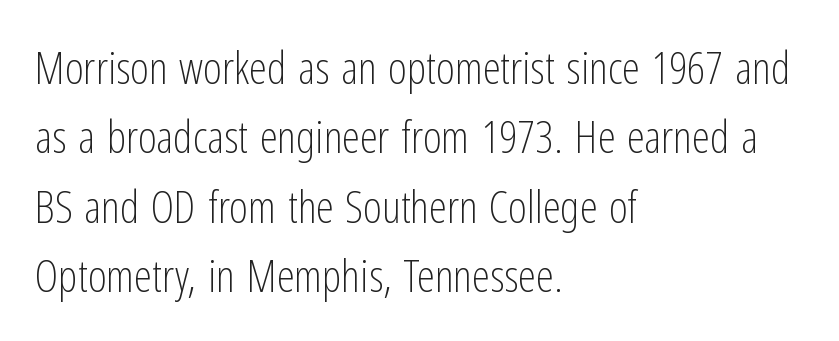
The image shows 45 px light, condensed sans-serif type, upright; set left-aligned, normal line spacing (1.54x), normal letter spacing, not underlined; low stroke contrast and a medium x-height.
